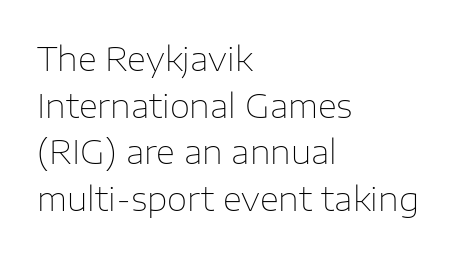
The image shows 33 px thin sans-serif type, upright; set left-aligned, normal line spacing (1.41x), normal letter spacing, not underlined; low stroke contrast and a medium x-height.
